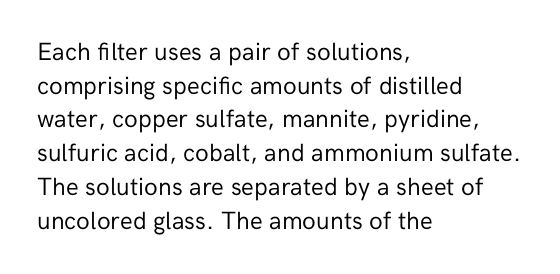
The image shows 25 px text type, upright; set left-aligned, normal line spacing (1.35x), normal letter spacing, not underlined.
